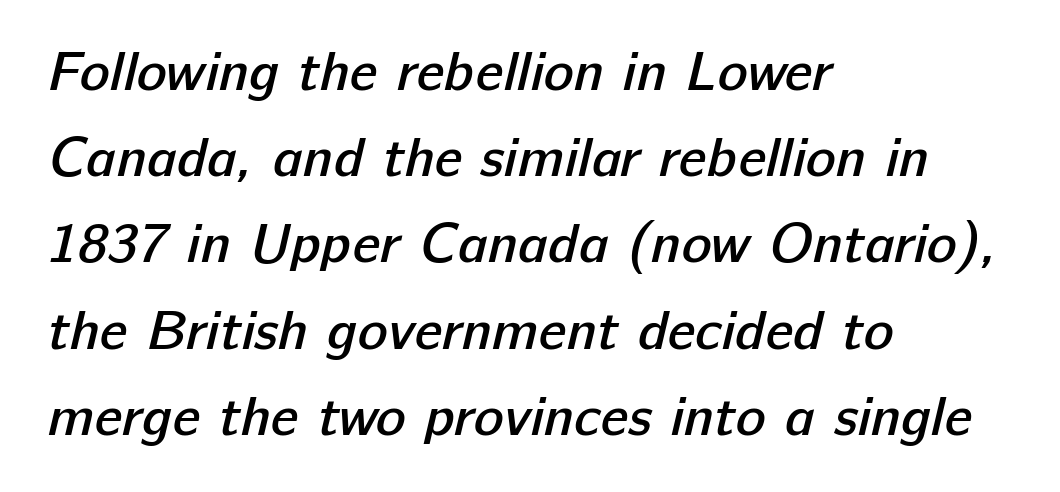
Q: Is the text bold? A: Semi-bold.
Q: Is the typeface a serif or a sans-serif typeface? A: Sans-serif.
Q: Is the text underlined? A: No.
Q: How is the paragraph aligned? A: Left-aligned.
Q: Is the spacing between letters normal or unusually wide? A: Normal.
Q: Is the spacing between lines tight, normal or loose? A: Normal.
Q: Width (condensed, normal, or wide)? A: Normal.
Q: Stroke contrast? A: Low.
Q: x-height? A: Medium.
Q: Monospaced? A: No.
